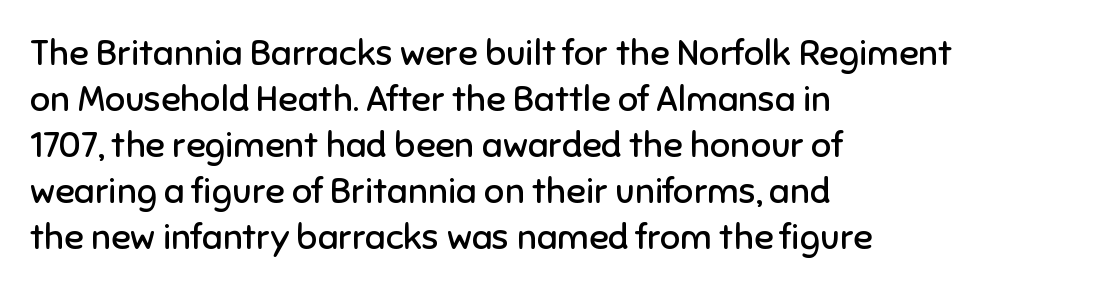
Q: Is the text bold? A: No.
Q: Is the text italic (slanted)? A: No, it is upright.
Q: Is the typeface a serif or a sans-serif typeface? A: Sans-serif.
Q: Is the text underlined? A: No.
Q: How is the paragraph aligned? A: Left-aligned.
Q: Is the spacing between letters normal or unusually wide? A: Normal.
Q: Is the spacing between lines tight, normal or loose? A: Normal.
Q: Width (condensed, normal, or wide)? A: Normal.
Q: Stroke contrast? A: Low.
Q: x-height? A: Medium.
Q: Monospaced? A: No.
